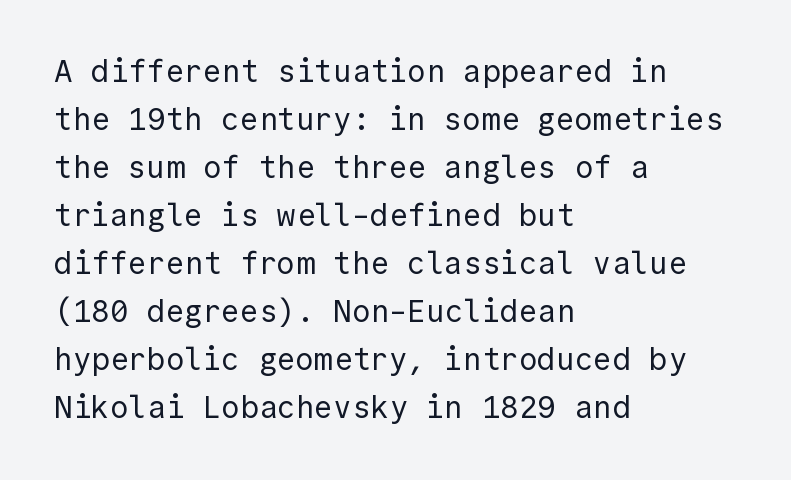
Q: Is the text bold? A: No.
Q: Is the text italic (slanted)? A: No, it is upright.
Q: Is the typeface a serif or a sans-serif typeface? A: Sans-serif.
Q: Is the text underlined? A: No.
Q: How is the paragraph aligned? A: Left-aligned.
Q: Is the spacing between letters normal or unusually wide? A: Normal.
Q: Is the spacing between lines tight, normal or loose? A: Normal.
Q: Width (condensed, normal, or wide)? A: Normal.
Q: x-height? A: Medium.
Q: Monospaced? A: Yes.
